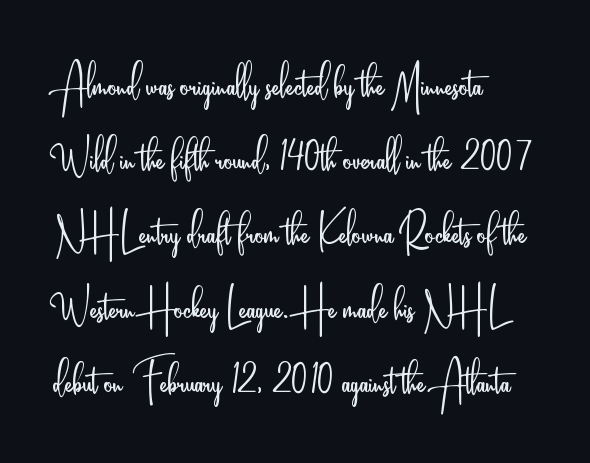
This sample uses plain, unmodified letter spacing. These lines stack with their left ends in a neat column. Stroke thickness stays within the range of a standard reading face or lighter. Check where the strokes stop: nothing finishes them off — pure sans.
